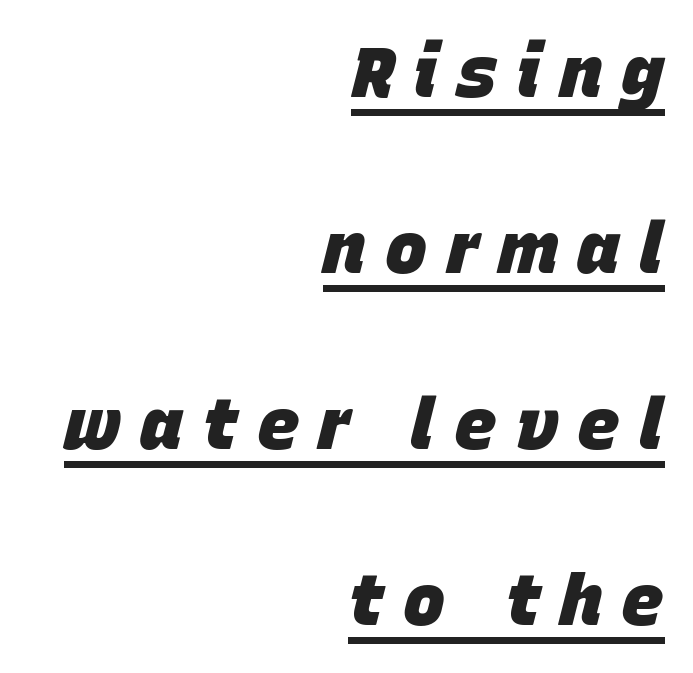
{"italic": "yes", "lean": "right", "slant_degrees": 15, "bold": "yes", "weight": "heavy", "width": "normal", "stroke_contrast": "low", "x_height": "large", "monospaced": "no", "underline": "yes", "align": "right", "line_spacing": "loose", "line_spacing_ratio": 2.48, "letter_spacing": "wide", "letter_spacing_em": 0.27, "glyph_px": 71}
